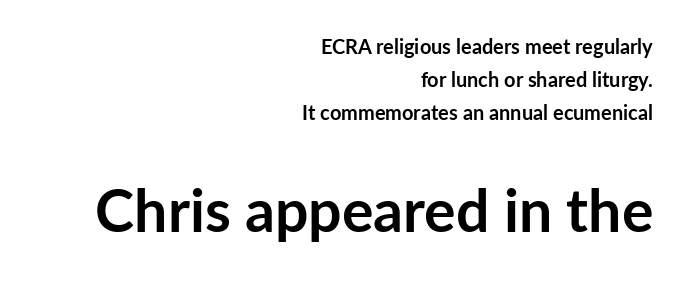
Top chunk: small. Bottom chunk: large. Nope, not italic — everything's standing straight. This rendering uses right alignment, leaving the left contour irregular. The face used here is a sans, in the tradition of grotesques and geometrics. Weight check: bold — yes, fully.
